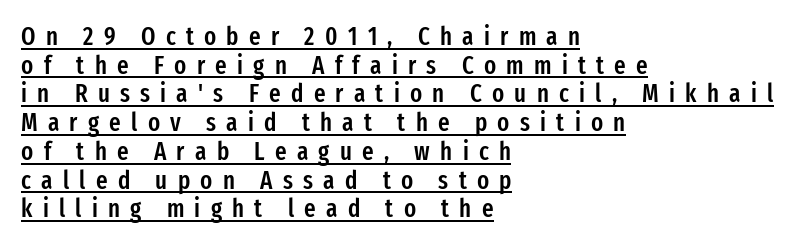
Q: Is the text bold? A: Semi-bold.
Q: Is the text italic (slanted)? A: No, it is upright.
Q: Is the text underlined? A: Yes.
Q: How is the paragraph aligned? A: Left-aligned.
Q: Is the spacing between letters normal or unusually wide? A: Unusually wide.
Q: Is the spacing between lines tight, normal or loose? A: Tight.
